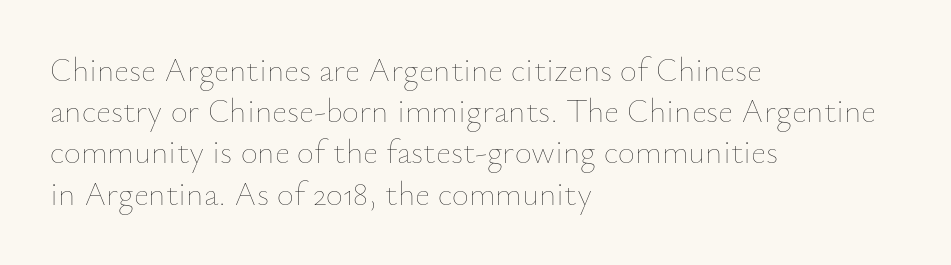
The image shows 33 px thin type, upright; set left-aligned, normal line spacing (1.25x), normal letter spacing, not underlined; low stroke contrast and a small x-height.
